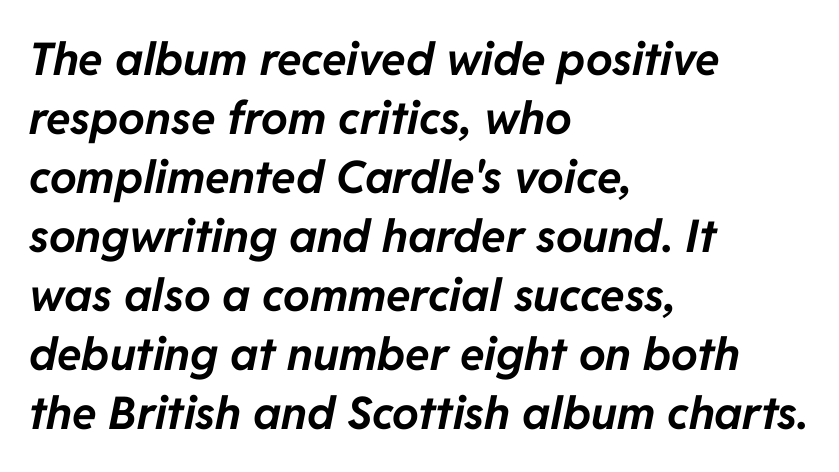
{"italic": "yes", "lean": "right", "slant_degrees": 11, "bold": "yes", "weight": "bold", "width": "normal", "stroke_contrast": "low", "x_height": "medium", "monospaced": "no", "underline": "no", "align": "left", "line_spacing": "normal", "line_spacing_ratio": 1.31, "letter_spacing": "normal", "letter_spacing_em": 0.0, "glyph_px": 45}
